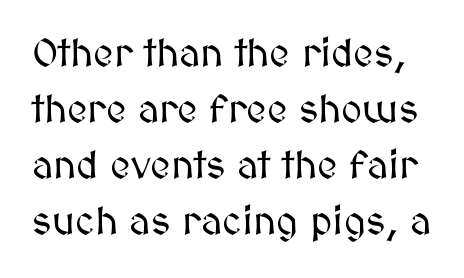
Q: Is the text italic (slanted)? A: No, it is upright.
Q: Is the text underlined? A: No.
Q: Is the spacing between letters normal or unusually wide? A: Normal.
Q: Is the spacing between lines tight, normal or loose? A: Normal.
Q: Width (condensed, normal, or wide)? A: Normal.
Q: Stroke contrast? A: Medium.
Q: x-height? A: Medium.
Q: Monospaced? A: No.
